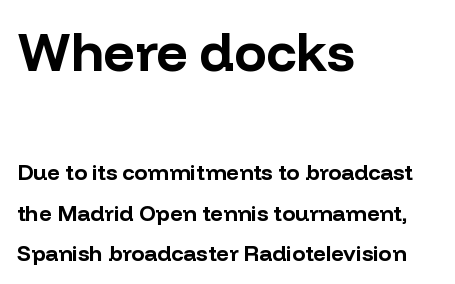
{"serif": "no", "italic": "no", "bold": "yes", "weight": "bold", "width": "normal", "stroke_contrast": "low", "x_height": "medium", "monospaced": "no", "underline": "no", "align": "left", "line_spacing_ratio": 1.82, "letter_spacing": "normal", "letter_spacing_em": 0.0, "larger_block": "first", "size_ratio": 2.45, "glyph_px": 54}
